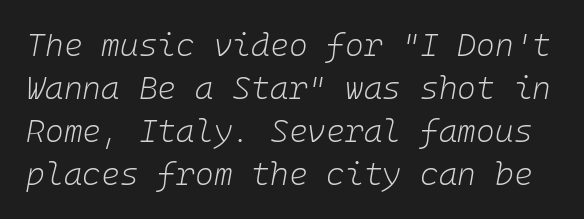
This rendering leaves character spacing at its baseline value. Only glyphs here, with clear space below each row. Summary of vertical rhythm: regular, with standard interline spacing. No extra ink here — the face is not bold. The typography opts for an oblique posture over an upright one.
